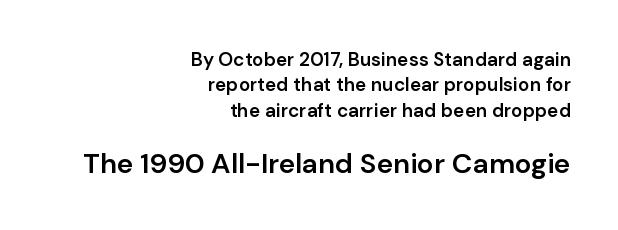
{"serif": "no", "italic": "no", "bold": "semi", "weight": "semibold", "width": "normal", "stroke_contrast": "low", "x_height": "medium", "monospaced": "no", "underline": "no", "align": "right", "line_spacing": "normal", "line_spacing_ratio": 1.33, "letter_spacing": "normal", "letter_spacing_em": 0.0, "larger_block": "second", "size_ratio": 1.47, "glyph_px": 28}
